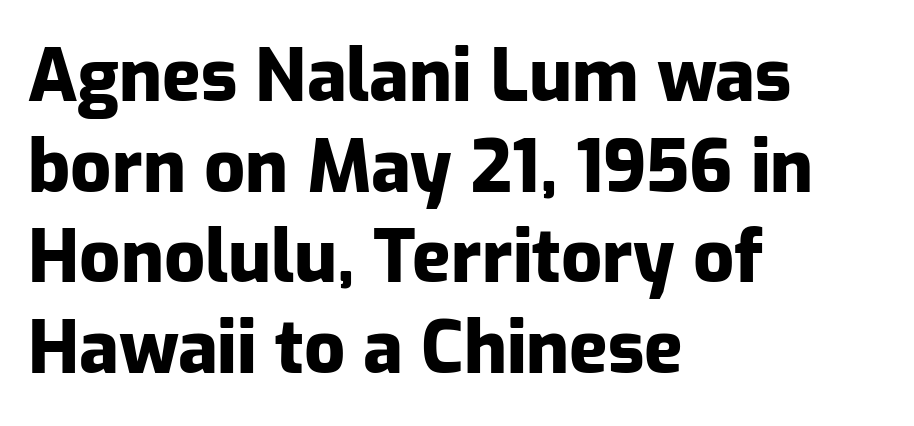
{"serif": "no", "italic": "no", "bold": "yes", "weight": "heavy", "width": "normal", "stroke_contrast": "low", "x_height": "medium", "monospaced": "no", "underline": "no", "align": "left", "line_spacing": "normal", "line_spacing_ratio": 1.26, "letter_spacing": "normal", "letter_spacing_em": 0.0, "glyph_px": 72}
